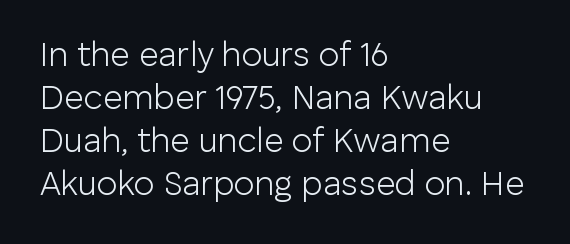
The image shows 34 px light sans-serif type, upright; set left-aligned, normal line spacing (1.26x), normal letter spacing, not underlined; low stroke contrast and a medium x-height.
